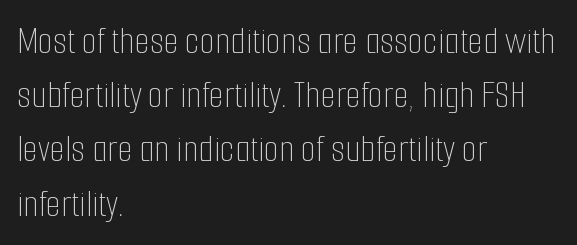
Caption: standard tracking, unaltered. These lines are set flush left with a ragged right edge. Is this a fixed-width face? No — the glyphs have proportional, varying widths. Every character sits straight up, as roman type does. Caption: face not bold, strokes unweighted. Nobody drew a line under any word here.
